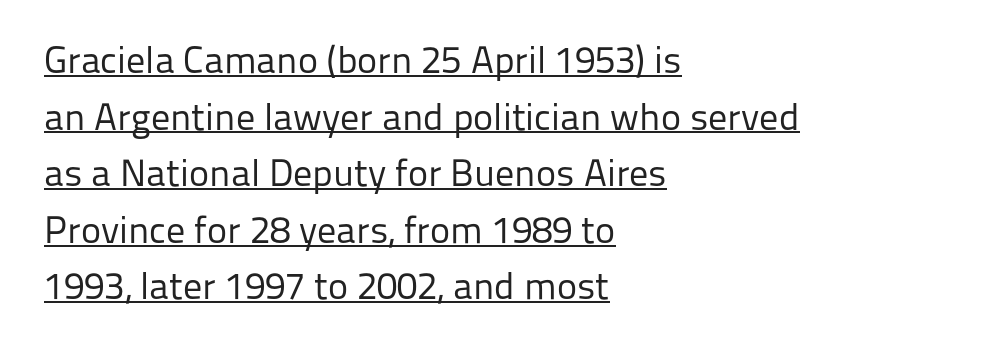
Q: Is the text bold? A: No.
Q: Is the text italic (slanted)? A: No, it is upright.
Q: Is the typeface a serif or a sans-serif typeface? A: Sans-serif.
Q: Is the text underlined? A: Yes.
Q: How is the paragraph aligned? A: Left-aligned.
Q: Is the spacing between letters normal or unusually wide? A: Normal.
Q: Is the spacing between lines tight, normal or loose? A: Normal.
Q: Width (condensed, normal, or wide)? A: Normal.
Q: Stroke contrast? A: Low.
Q: x-height? A: Medium.
Q: Monospaced? A: No.
